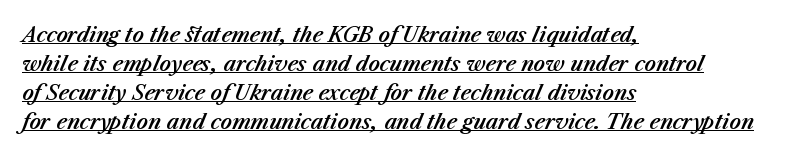
Compared with ordinary roman type, these characters are visibly tilted. Quick note: interline space is typical. Characters follow at the spacing the type designer built in. The paragraph has a hard left edge and a soft right edge.
